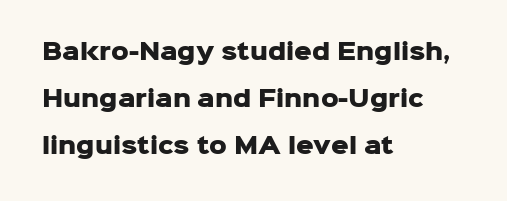
The image shows 22 px bold type, upright; set left-aligned, loose line spacing (2.13x), normal letter spacing, not underlined.
